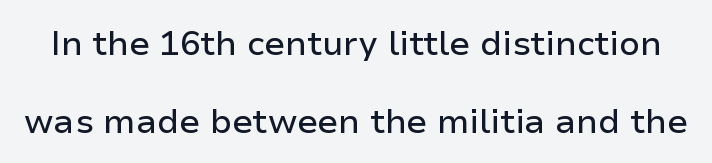
The image shows 34 px sans-serif type, upright; set loose line spacing (2.29x), normal letter spacing, not underlined; low stroke contrast and a medium x-height.
